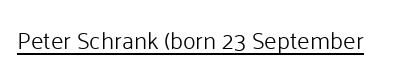
Q: Is the text bold? A: No.
Q: Is the text italic (slanted)? A: No, it is upright.
Q: Is the text underlined? A: Yes.
Q: Is the spacing between letters normal or unusually wide? A: Normal.
